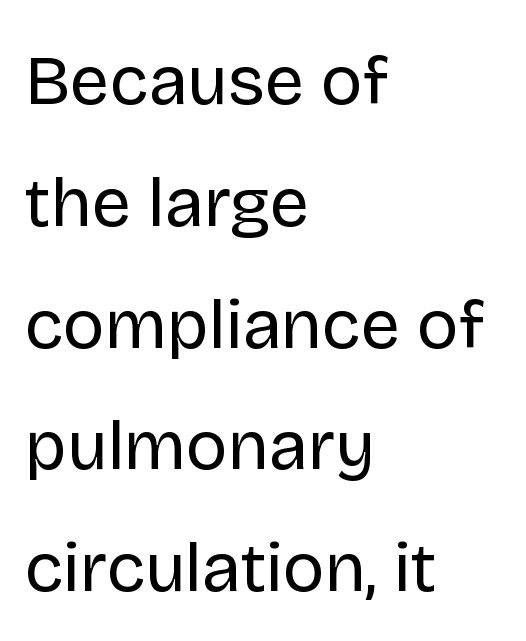
{"serif": "no", "italic": "no", "bold": "no", "weight": "regular", "width": "normal", "stroke_contrast": "low", "x_height": "large", "monospaced": "no", "underline": "no", "align": "left", "line_spacing_ratio": 1.74, "letter_spacing": "normal", "letter_spacing_em": 0.0, "glyph_px": 70}
